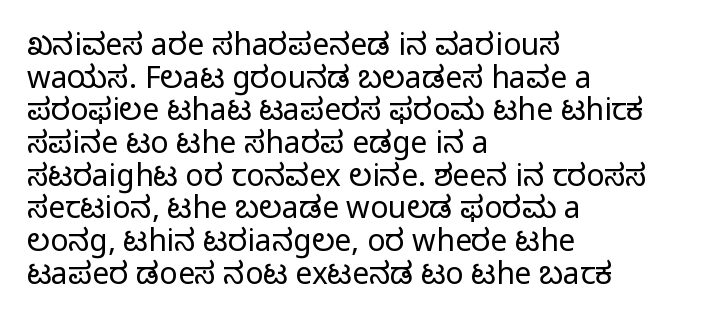
Q: Is the text bold? A: No.
Q: Is the text italic (slanted)? A: No, it is upright.
Q: Is the typeface a serif or a sans-serif typeface? A: Sans-serif.
Q: Is the text underlined? A: No.
Q: How is the paragraph aligned? A: Left-aligned.
Q: Is the spacing between letters normal or unusually wide? A: Normal.
Q: Is the spacing between lines tight, normal or loose? A: Tight.
Q: Width (condensed, normal, or wide)? A: Normal.
Q: Stroke contrast? A: Low.
Q: x-height? A: Medium.
Q: Monospaced? A: No.
